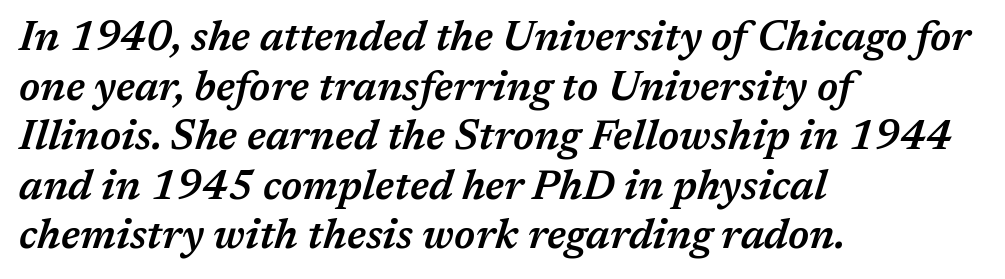
Q: Is the text bold? A: Semi-bold.
Q: Is the text italic (slanted)? A: Yes, it leans right by about 17 degrees.
Q: Is the text underlined? A: No.
Q: How is the paragraph aligned? A: Left-aligned.
Q: Is the spacing between letters normal or unusually wide? A: Normal.
Q: Width (condensed, normal, or wide)? A: Normal.
Q: Stroke contrast? A: Medium.
Q: x-height? A: Medium.
Q: Monospaced? A: No.
